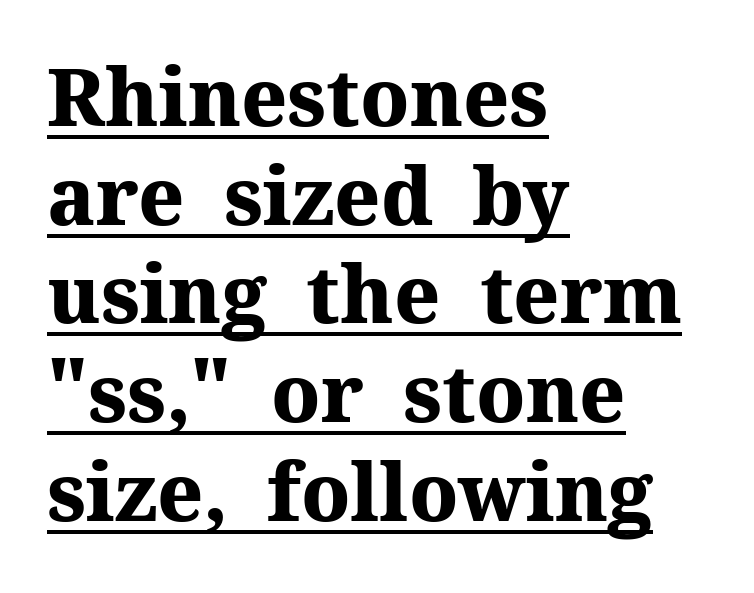
Q: Is the text bold? A: Yes.
Q: Is the text italic (slanted)? A: No, it is upright.
Q: Is the typeface a serif or a sans-serif typeface? A: Serif.
Q: Is the text underlined? A: Yes.
Q: How is the paragraph aligned? A: Left-aligned.
Q: Is the spacing between letters normal or unusually wide? A: Normal.
Q: Is the spacing between lines tight, normal or loose? A: Normal.
Q: Width (condensed, normal, or wide)? A: Normal.
Q: Stroke contrast? A: Medium.
Q: x-height? A: Medium.
Q: Monospaced? A: No.
